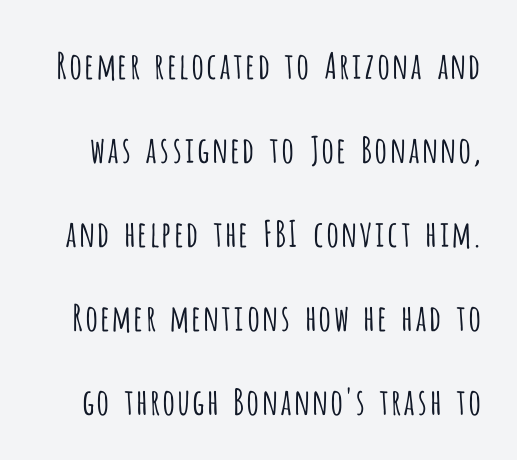
Compared with typical body copy, the letter spacing here is the same. Is this a fixed-width face? No — the glyphs have proportional, varying widths. Bold? No — there's no thickening of the strokes. The face used here is a sans, in the tradition of grotesques and geometrics. The gap between lines stays unmarked. Horizontal bands of white between lines are thick stripes.
